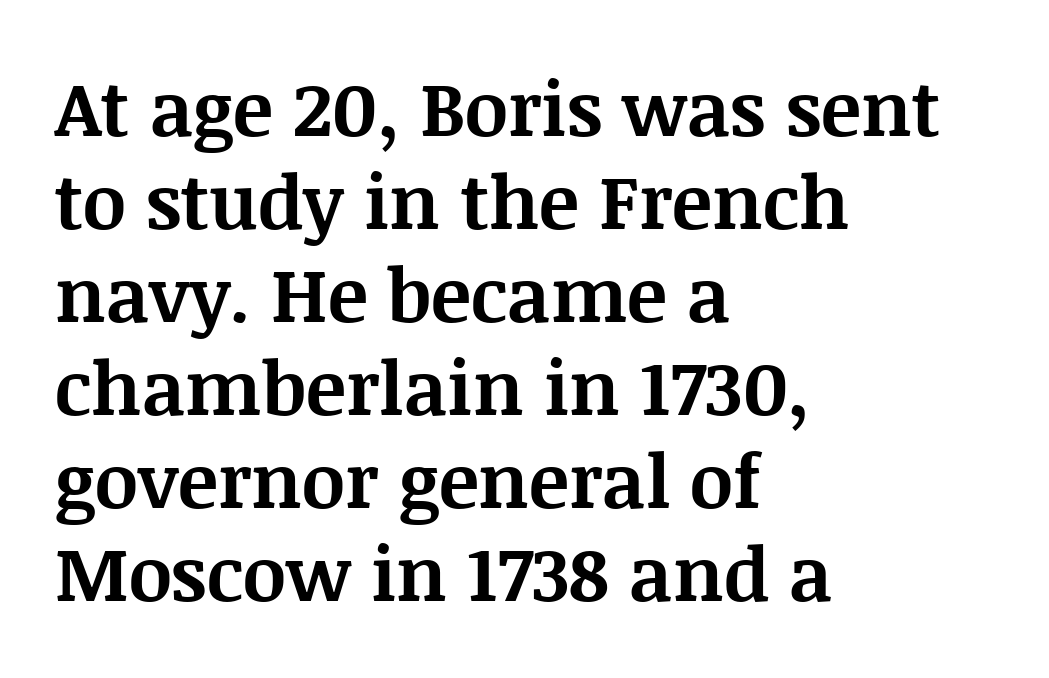
{"serif": "yes", "italic": "no", "bold": "yes", "weight": "bold", "width": "normal", "stroke_contrast": "medium", "x_height": "large", "monospaced": "no", "underline": "no", "align": "left", "line_spacing_ratio": 1.24, "letter_spacing": "normal", "letter_spacing_em": 0.0, "glyph_px": 75}
